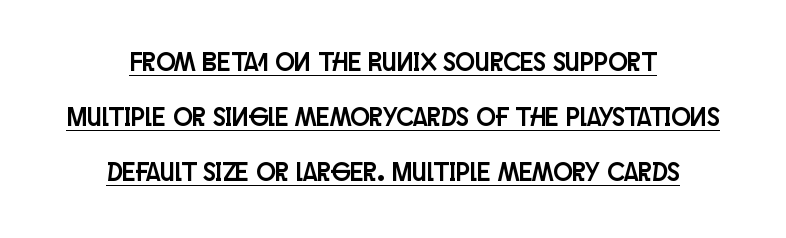
The passage shown has conventional tracking throughout. Notice how the passage keeps no hard edge, just a central spine. The letters stand straight up with perfectly vertical stems. The vertical gap from one line to the next is large. In designer terms, the underline attribute is active on this setting.
